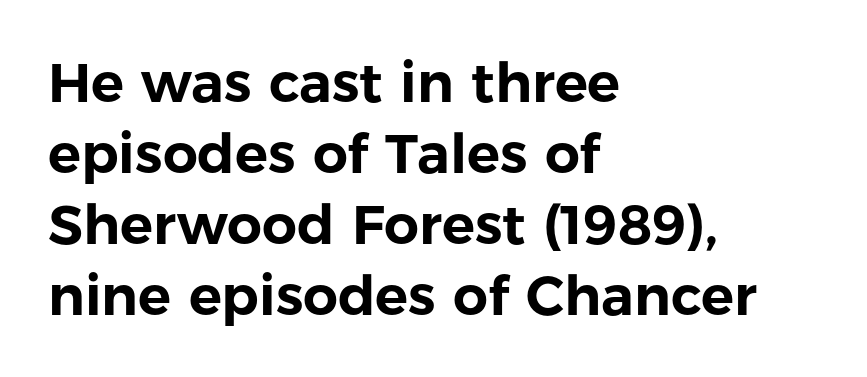
{"serif": "no", "italic": "no", "width": "normal", "stroke_contrast": "low", "x_height": "medium", "monospaced": "no", "underline": "no", "align": "left", "line_spacing": "normal", "line_spacing_ratio": 1.29, "letter_spacing": "normal", "letter_spacing_em": 0.0, "glyph_px": 55}
